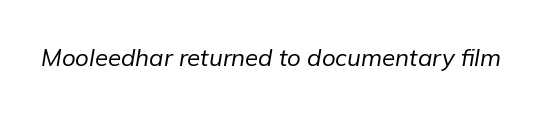
{"italic": "yes", "lean": "right", "slant_degrees": 9, "bold": "no", "underline": "no", "letter_spacing": "normal", "letter_spacing_em": 0.0, "glyph_px": 24}
